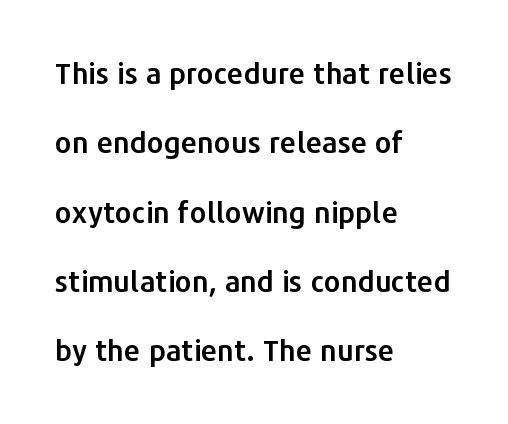
Q: Is the text italic (slanted)? A: No, it is upright.
Q: Is the typeface a serif or a sans-serif typeface? A: Sans-serif.
Q: Is the text underlined? A: No.
Q: How is the paragraph aligned? A: Left-aligned.
Q: Is the spacing between letters normal or unusually wide? A: Normal.
Q: Is the spacing between lines tight, normal or loose? A: Loose.
Q: Width (condensed, normal, or wide)? A: Normal.
Q: Stroke contrast? A: Low.
Q: x-height? A: Medium.
Q: Monospaced? A: No.
